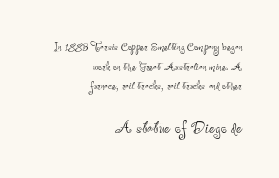
{"bold": "no", "underline": "no", "align": "right", "line_spacing": "normal", "line_spacing_ratio": 1.41, "letter_spacing": "normal", "letter_spacing_em": 0.0, "larger_block": "second", "size_ratio": 1.5, "glyph_px": 21}
